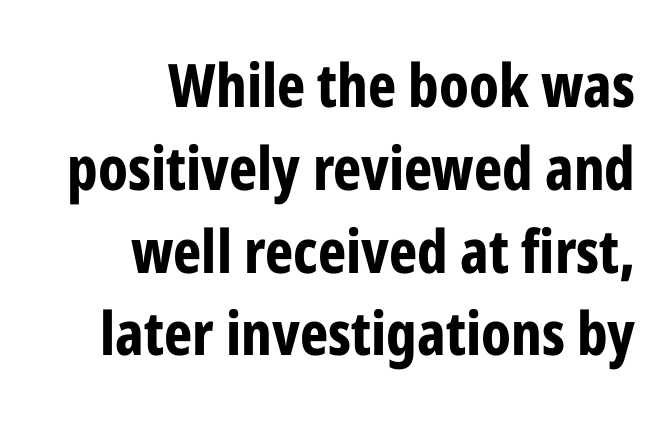
The strip under each line holds only bare page. Visually the block forms a straight wall on the right and a jagged coastline on the left. Nothing unusual about the tracking: characters are spaced as the font intends. To sum up the face: it is a sans, with no serifs.
